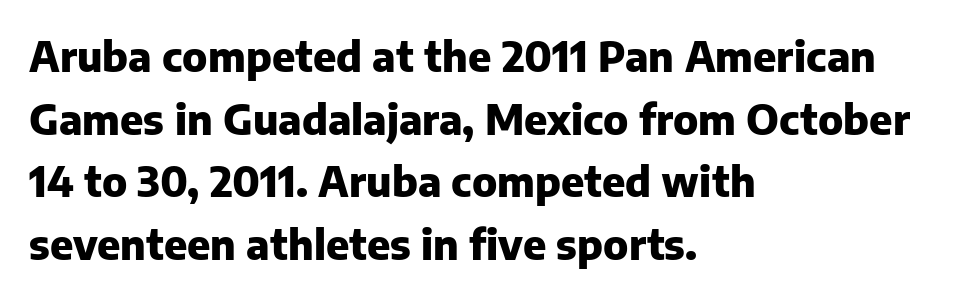
These words are printed bold, with thick strokes throughout. You could not count columns in this text — the font is proportionally spaced. This is sans-serif lettering, the kind often seen on screens and signage. The passage is arranged the way most books set body copy — flush left. Lines of text with bare space underneath. Look at the tracking — it's just the regular setting, nothing added.
